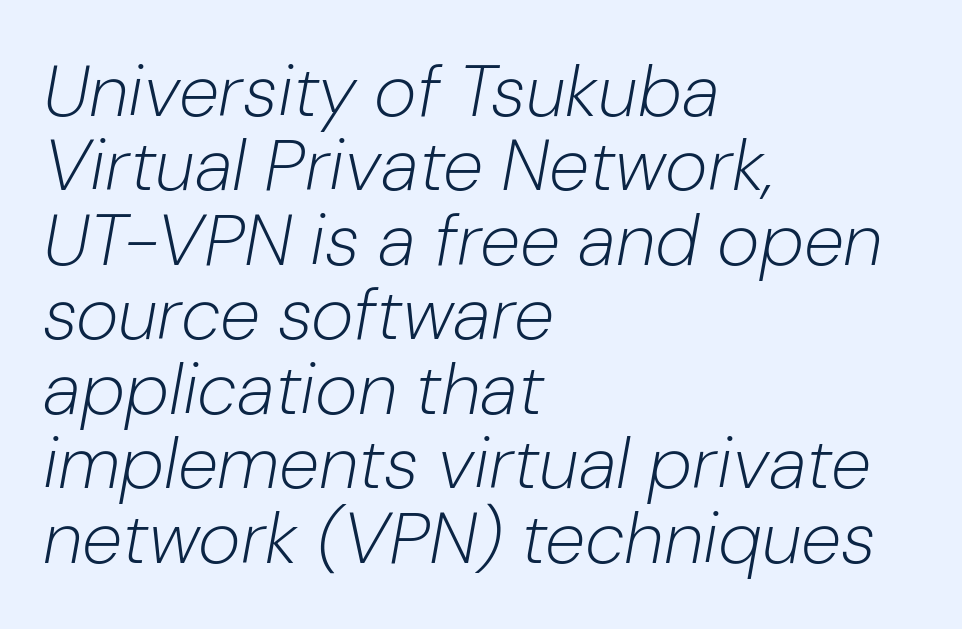
Q: Is the text bold? A: No.
Q: Is the text italic (slanted)? A: Yes, it leans right by about 10 degrees.
Q: Is the text underlined? A: No.
Q: How is the paragraph aligned? A: Left-aligned.
Q: Is the spacing between letters normal or unusually wide? A: Normal.
Q: Is the spacing between lines tight, normal or loose? A: Tight.
Q: Width (condensed, normal, or wide)? A: Normal.
Q: Stroke contrast? A: Low.
Q: x-height? A: Medium.
Q: Monospaced? A: No.
